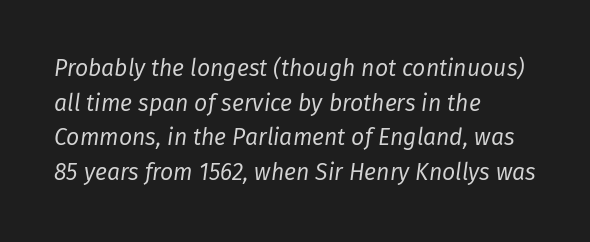
{"italic": "yes", "lean": "right", "slant_degrees": 8, "bold": "no", "underline": "no", "align": "left", "line_spacing": "normal", "line_spacing_ratio": 1.51, "letter_spacing": "normal", "letter_spacing_em": 0.0, "glyph_px": 23}
